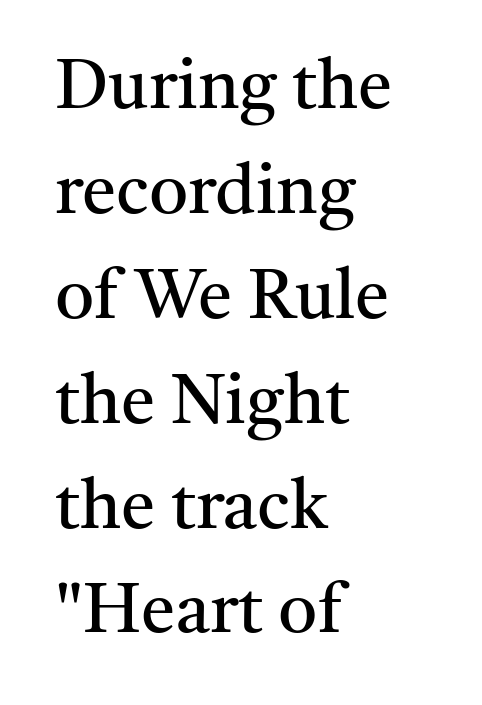
Q: Is the text bold? A: No.
Q: Is the text italic (slanted)? A: No, it is upright.
Q: Is the typeface a serif or a sans-serif typeface? A: Serif.
Q: Is the text underlined? A: No.
Q: How is the paragraph aligned? A: Left-aligned.
Q: Is the spacing between letters normal or unusually wide? A: Normal.
Q: Is the spacing between lines tight, normal or loose? A: Normal.
Q: Width (condensed, normal, or wide)? A: Normal.
Q: Stroke contrast? A: Medium.
Q: x-height? A: Medium.
Q: Monospaced? A: No.
